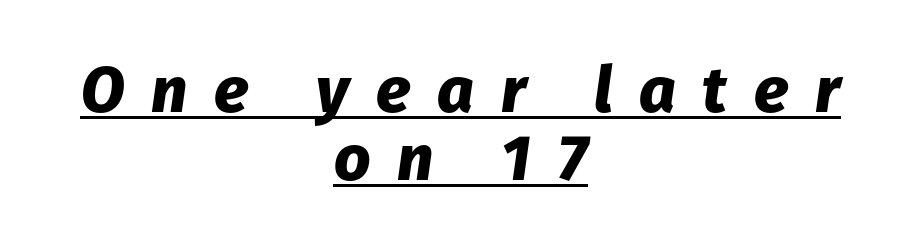
{"italic": "yes", "lean": "right", "slant_degrees": 8, "bold": "yes", "weight": "heavy", "width": "normal", "stroke_contrast": "low", "x_height": "medium", "monospaced": "no", "underline": "yes", "align": "center", "line_spacing": "tight", "line_spacing_ratio": 1.07, "letter_spacing": "wide", "letter_spacing_em": 0.42, "glyph_px": 64}
